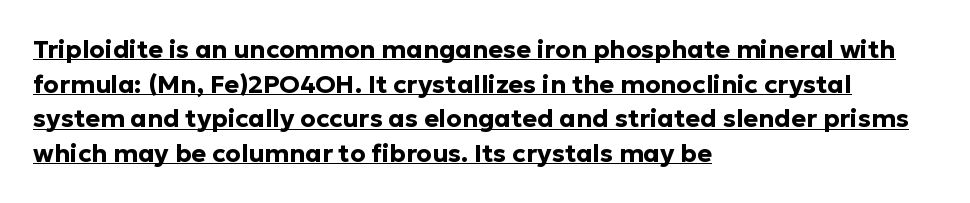
As a designer I'd log this as weight 700, bold. Looks like someone drew a line under every word here. The space between consecutive lines is moderate. Where is the straight margin? On the left. Honestly, the letter spacing is just normal — you wouldn't notice it. Does the lettering tilt? It doesn't — this is upright.
